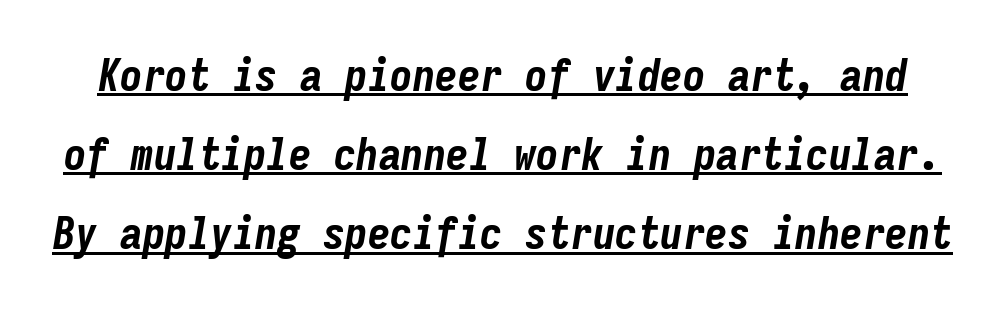
{"italic": "yes", "lean": "right", "slant_degrees": 9, "bold": "yes", "weight": "bold", "width": "condensed", "stroke_contrast": "low", "x_height": "medium", "monospaced": "yes", "underline": "yes", "line_spacing_ratio": 1.76, "letter_spacing": "normal", "letter_spacing_em": 0.0, "glyph_px": 45}
